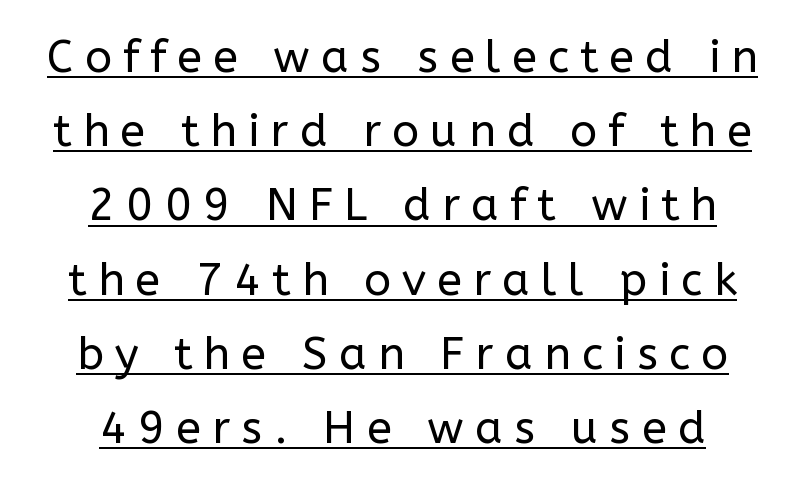
{"serif": "no", "italic": "no", "bold": "no", "weight": "regular", "width": "normal", "stroke_contrast": "low", "x_height": "medium", "monospaced": "no", "underline": "yes", "align": "center", "line_spacing": "normal", "line_spacing_ratio": 1.65, "letter_spacing": "wide", "letter_spacing_em": 0.25, "glyph_px": 45}
